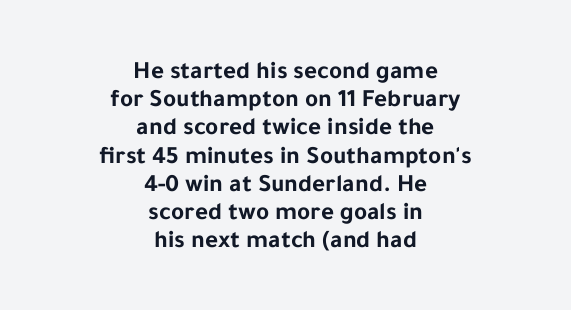
{"italic": "no", "bold": "yes", "underline": "no", "align": "center", "line_spacing": "tight", "line_spacing_ratio": 1.13, "letter_spacing": "normal", "letter_spacing_em": 0.0, "glyph_px": 25}
